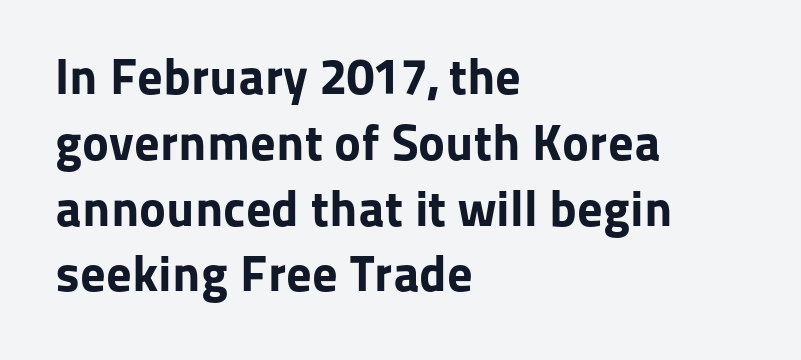
{"serif": "no", "italic": "no", "bold": "yes", "weight": "bold", "width": "normal", "stroke_contrast": "low", "x_height": "medium", "monospaced": "no", "underline": "no", "align": "left", "line_spacing": "normal", "line_spacing_ratio": 1.29, "letter_spacing": "normal", "letter_spacing_em": 0.0, "glyph_px": 51}
